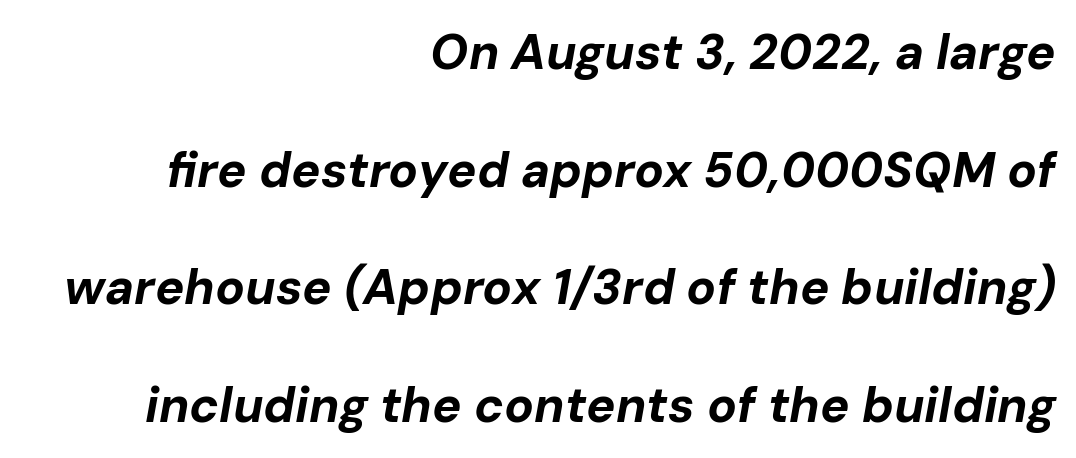
The image shows 49 px bold type, italic (leaning right); set right-aligned, loose line spacing (2.4x), normal letter spacing, not underlined; low stroke contrast and a medium x-height.
